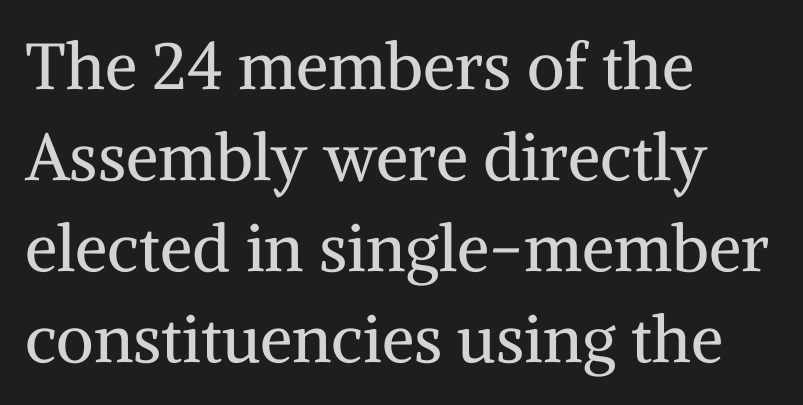
Q: Is the text bold? A: No.
Q: Is the text italic (slanted)? A: No, it is upright.
Q: Is the typeface a serif or a sans-serif typeface? A: Serif.
Q: Is the text underlined? A: No.
Q: How is the paragraph aligned? A: Left-aligned.
Q: Is the spacing between letters normal or unusually wide? A: Normal.
Q: Is the spacing between lines tight, normal or loose? A: Normal.
Q: Width (condensed, normal, or wide)? A: Normal.
Q: Stroke contrast? A: Medium.
Q: x-height? A: Medium.
Q: Monospaced? A: No.
